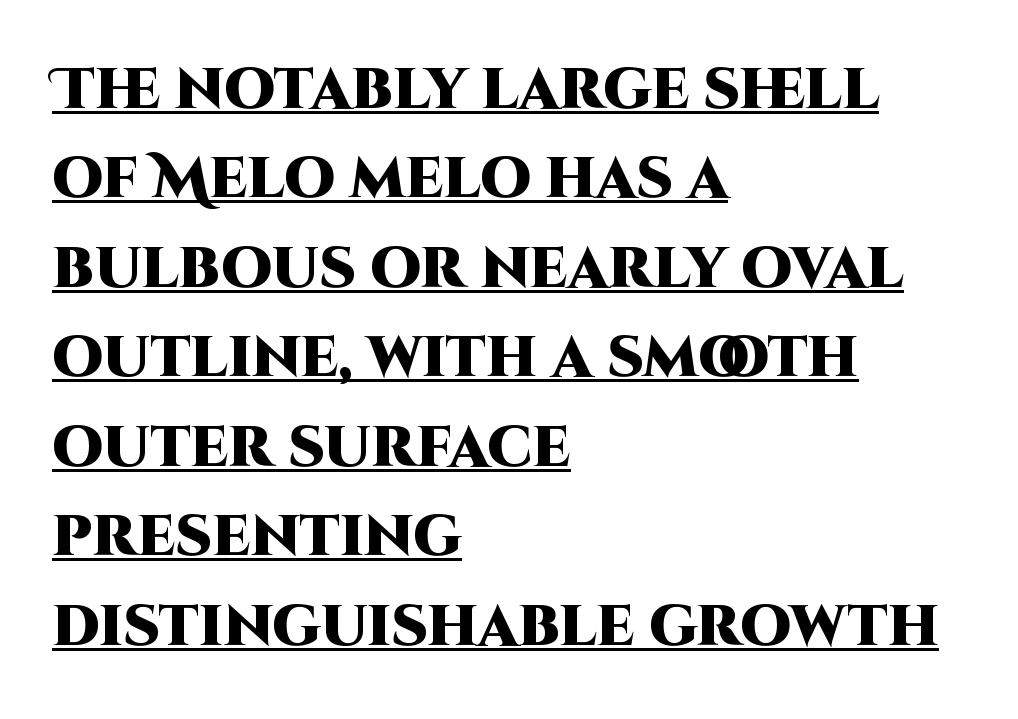
{"serif": "no", "italic": "no", "bold": "yes", "weight": "heavy", "width": "normal", "stroke_contrast": "high", "x_height": "large", "monospaced": "no", "underline": "yes", "align": "left", "line_spacing": "normal", "line_spacing_ratio": 1.57, "letter_spacing": "normal", "letter_spacing_em": 0.0, "glyph_px": 57}
